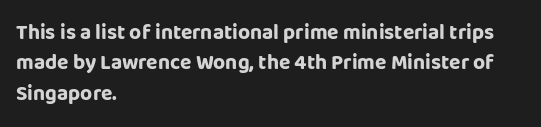
Q: Is the text bold? A: Yes.
Q: Is the text italic (slanted)? A: No, it is upright.
Q: Is the text underlined? A: No.
Q: How is the paragraph aligned? A: Left-aligned.
Q: Is the spacing between letters normal or unusually wide? A: Normal.
Q: Is the spacing between lines tight, normal or loose? A: Normal.
